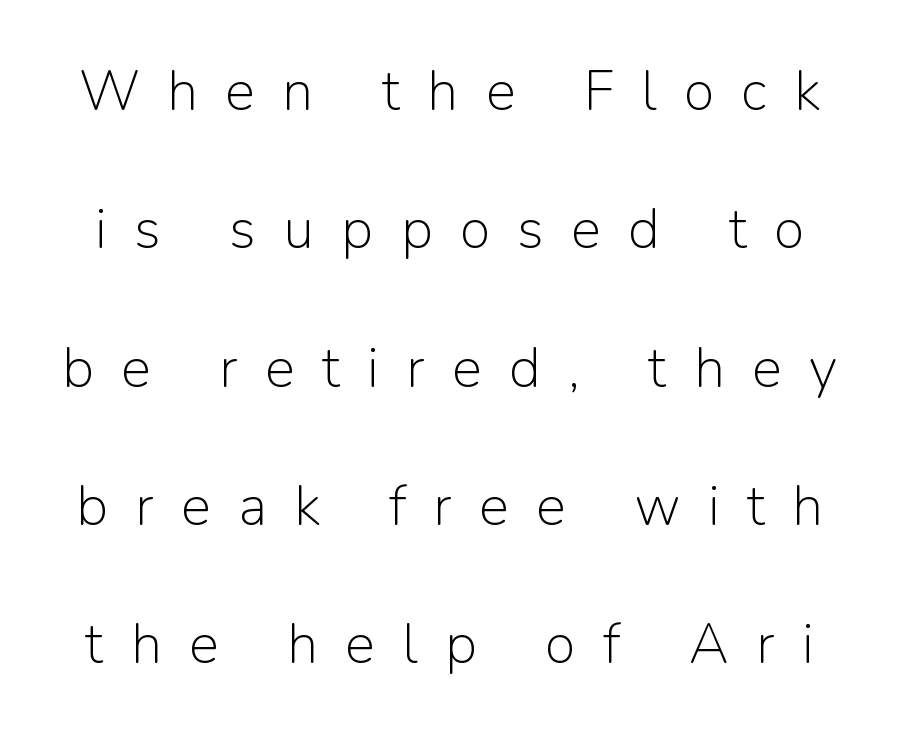
The image shows 56 px light sans-serif type, upright; set loose line spacing (2.47x), unusually wide letter spacing (+0.49 em), not underlined; low stroke contrast and a medium x-height.
